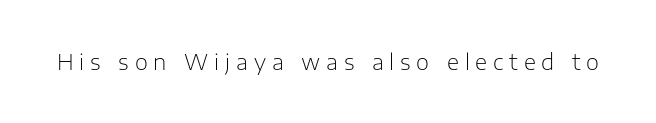
The image shows 21 px text type, upright; set unusually wide letter spacing (+0.28 em), not underlined.
